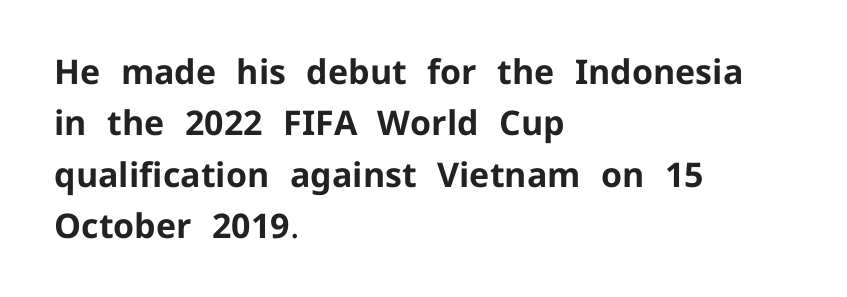
The image shows 34 px bold sans-serif type, upright; set left-aligned, normal line spacing (1.51x), normal letter spacing, not underlined; low stroke contrast and a medium x-height.
